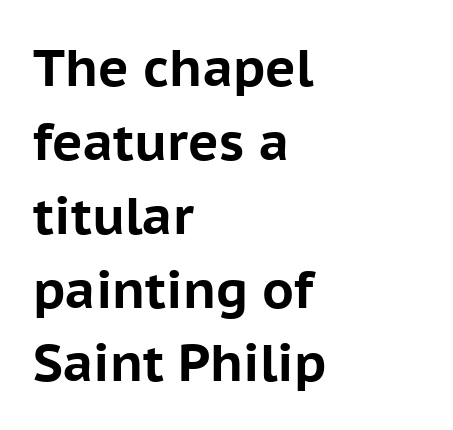
Is this a fixed-width face? No — the glyphs have proportional, varying widths. A typesetter would call this leading conventional body-copy spacing. What kind of face is this? One without serifs — a sans. Tracking here is standard; glyphs follow each other at the usual distance.
